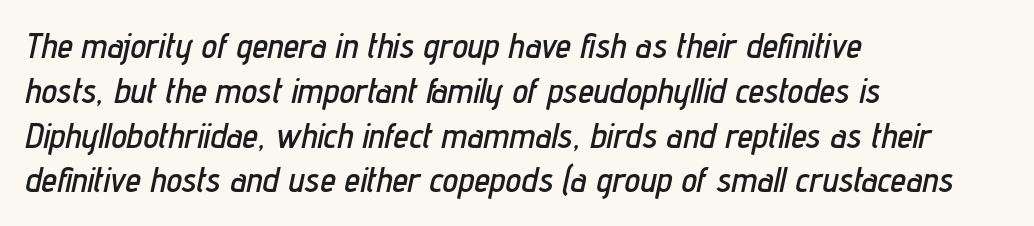
The image shows 35 px condensed type, italic (leaning right); set left-aligned, normal line spacing (1.28x), normal letter spacing, not underlined; low stroke contrast and a medium x-height.
